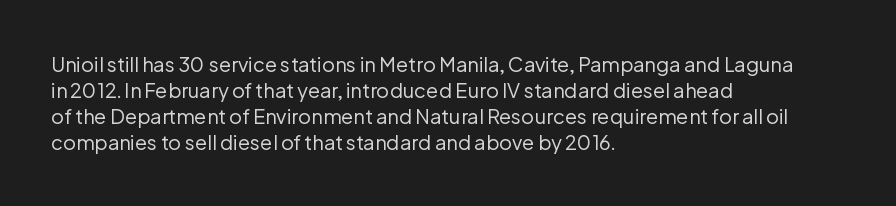
Where is the straight margin? On the left. This sample keeps an unexceptional amount of space between lines. The typesetting does not lean heavy: it is not bold. The gaps between neighbouring characters are ordinary and unremarkable. A clean baseline with only descenders dipping below it.
